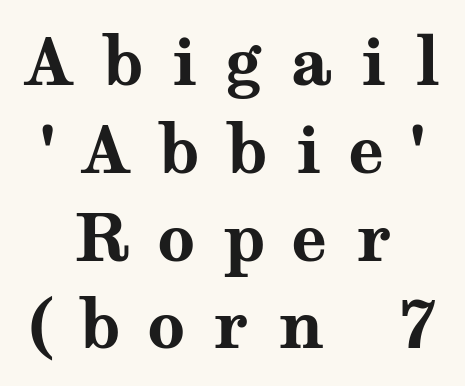
The image shows 66 px bold, wide serif type, upright; set centered, normal line spacing (1.33x), unusually wide letter spacing (+0.42 em), not underlined; medium stroke contrast and a medium x-height.
